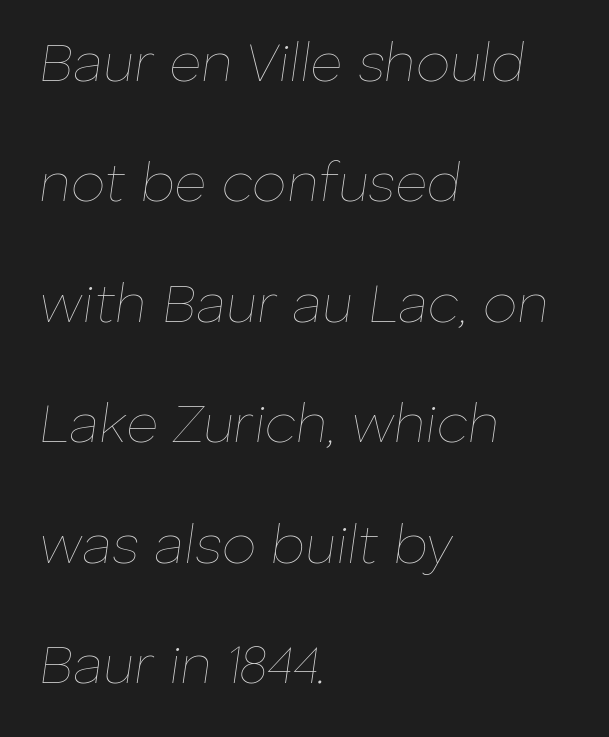
You can tell it's italic because the verticals aren't actually vertical. Between one letter and the next there's only the usual sliver of space. Interline gaps are noticeably wide in this sample. These glyphs show unthickened strokes, regular width or finer. All the whitespace from short lines collects on the right.
